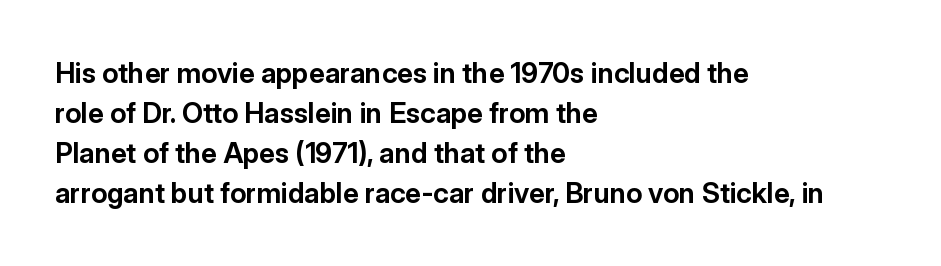
Q: Is the text bold? A: Yes.
Q: Is the text italic (slanted)? A: No, it is upright.
Q: Is the typeface a serif or a sans-serif typeface? A: Sans-serif.
Q: Is the text underlined? A: No.
Q: How is the paragraph aligned? A: Left-aligned.
Q: Is the spacing between letters normal or unusually wide? A: Normal.
Q: Is the spacing between lines tight, normal or loose? A: Normal.
Q: Width (condensed, normal, or wide)? A: Normal.
Q: Stroke contrast? A: Low.
Q: x-height? A: Medium.
Q: Monospaced? A: No.
